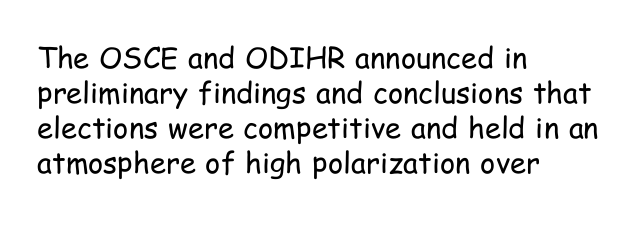
Q: Is the text bold? A: No.
Q: Is the text italic (slanted)? A: No, it is upright.
Q: Is the typeface a serif or a sans-serif typeface? A: Sans-serif.
Q: Is the text underlined? A: No.
Q: How is the paragraph aligned? A: Left-aligned.
Q: Is the spacing between letters normal or unusually wide? A: Normal.
Q: Width (condensed, normal, or wide)? A: Condensed.
Q: Stroke contrast? A: Low.
Q: x-height? A: Medium.
Q: Monospaced? A: No.
